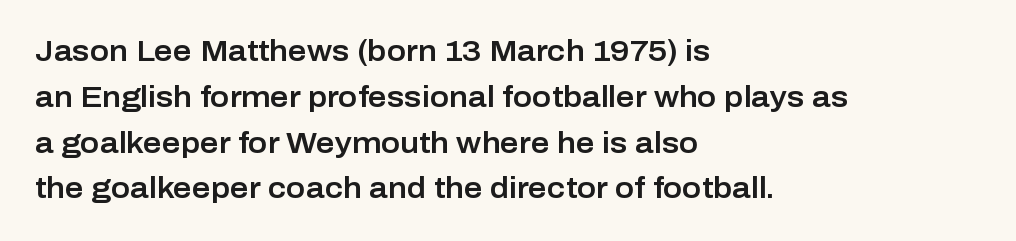
Typographically, this falls in the sans-serif category. Nobody touched the tracking dial on this one. These lines are set flush left with a ragged right edge. The specimen omits any rule beneath the text block's lines.
